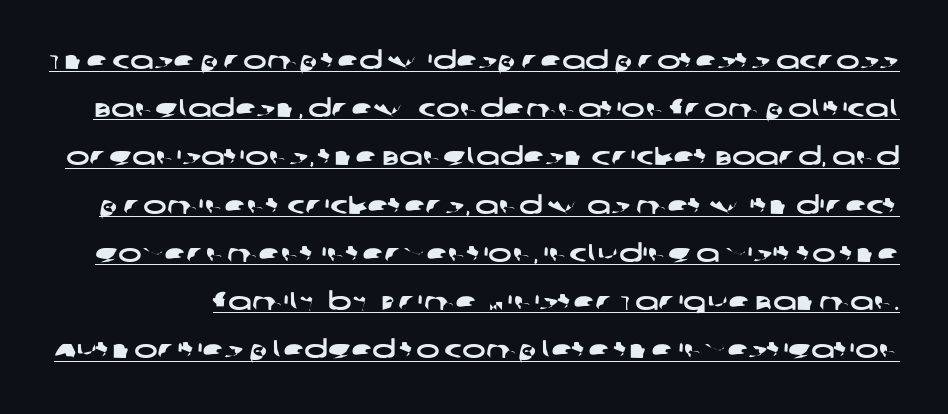
Q: Is the text underlined? A: Yes.
Q: Is the spacing between letters normal or unusually wide? A: Normal.
Q: Is the spacing between lines tight, normal or loose? A: Loose.
